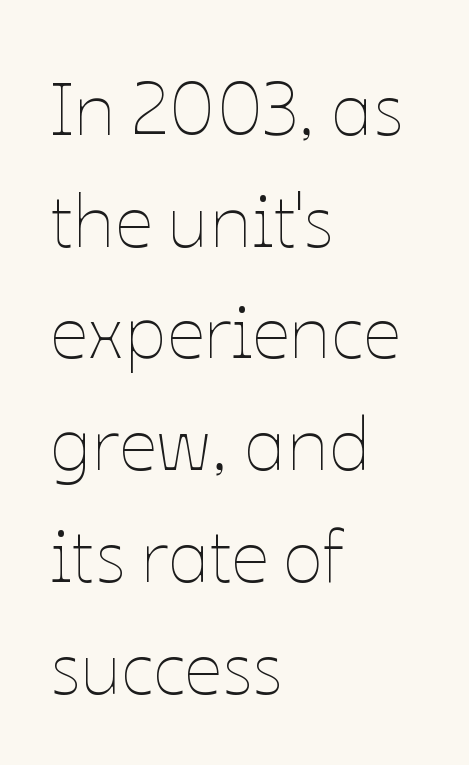
The image shows 75 px thin type, upright; set left-aligned, normal line spacing (1.49x), normal letter spacing, not underlined; low stroke contrast and a medium x-height.
